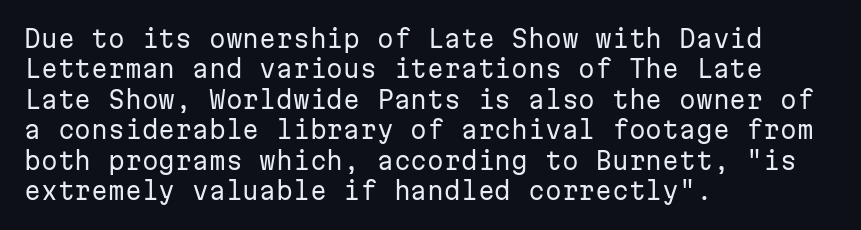
Q: Is the text bold? A: No.
Q: Is the text italic (slanted)? A: No, it is upright.
Q: Is the text underlined? A: No.
Q: How is the paragraph aligned? A: Left-aligned.
Q: Is the spacing between letters normal or unusually wide? A: Normal.
Q: Is the spacing between lines tight, normal or loose? A: Normal.
